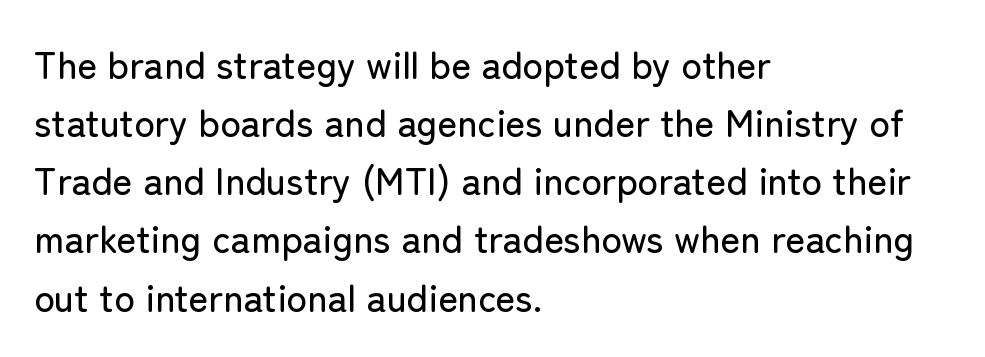
Q: Is the text italic (slanted)? A: No, it is upright.
Q: Is the typeface a serif or a sans-serif typeface? A: Sans-serif.
Q: Is the text underlined? A: No.
Q: How is the paragraph aligned? A: Left-aligned.
Q: Is the spacing between letters normal or unusually wide? A: Normal.
Q: Is the spacing between lines tight, normal or loose? A: Normal.
Q: Width (condensed, normal, or wide)? A: Normal.
Q: Stroke contrast? A: Low.
Q: x-height? A: Medium.
Q: Monospaced? A: No.
